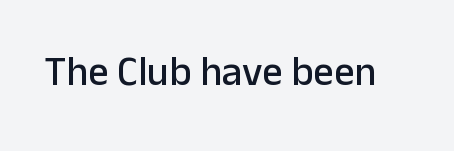
The image shows 41 px sans-serif type, upright; set normal letter spacing, not underlined; low stroke contrast and a medium x-height.
